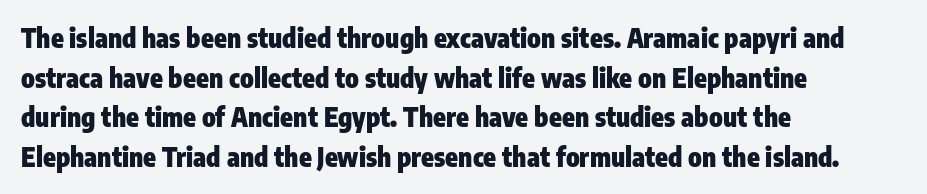
Line spacing here is normal. Words float on clear page, feet unadorned. Each glyph is drawn with heavy, bold strokes. There is no visible air inserted between adjacent glyphs. These lines are set flush left with a ragged right edge. This is roman type, the default non-slanted kind.
